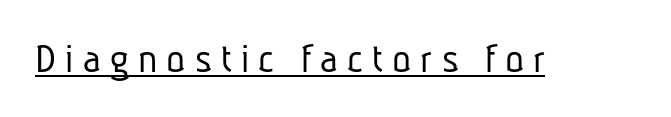
{"serif": "no", "bold": "no", "weight": "light", "width": "condensed", "stroke_contrast": "low", "x_height": "medium", "monospaced": "no", "underline": "yes", "letter_spacing": "wide", "letter_spacing_em": 0.21, "glyph_px": 44}
